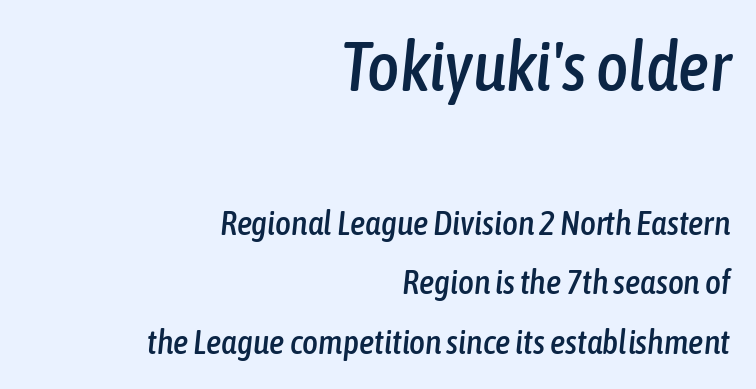
Caption: upper text group enlarged, lower text group reduced. Typeset ragged left — the right edge is the straight one. The letters advance in unequal steps, a hallmark of proportional type. This sample uses plain, unmodified letter spacing. A clean baseline with only descenders dipping below it. Slanted lettering throughout.
